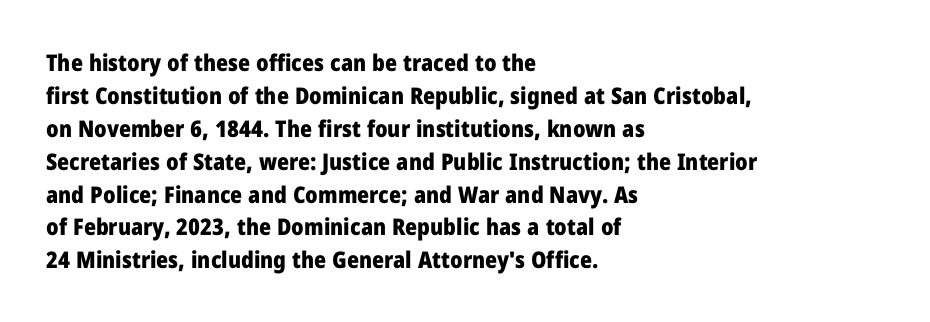
{"italic": "no", "bold": "yes", "underline": "no", "align": "left", "line_spacing": "normal", "line_spacing_ratio": 1.43, "letter_spacing": "normal", "letter_spacing_em": 0.0, "glyph_px": 23}
